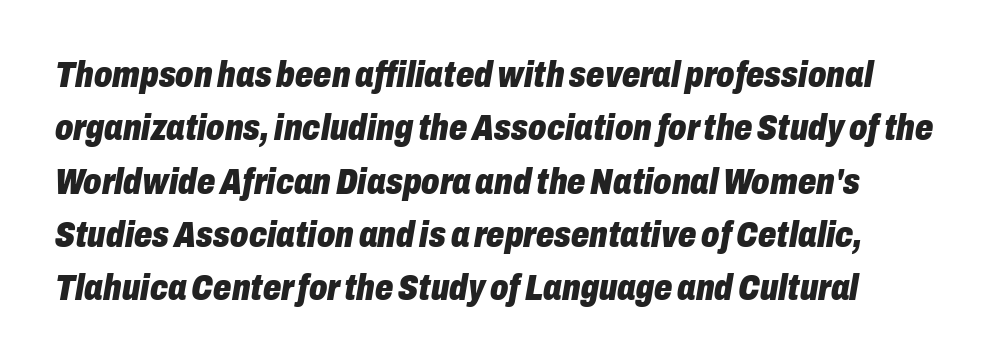
{"italic": "yes", "lean": "right", "slant_degrees": 10, "bold": "yes", "weight": "heavy", "width": "condensed", "stroke_contrast": "low", "x_height": "medium", "monospaced": "no", "underline": "no", "line_spacing": "normal", "line_spacing_ratio": 1.48, "letter_spacing": "normal", "letter_spacing_em": 0.0, "glyph_px": 36}
